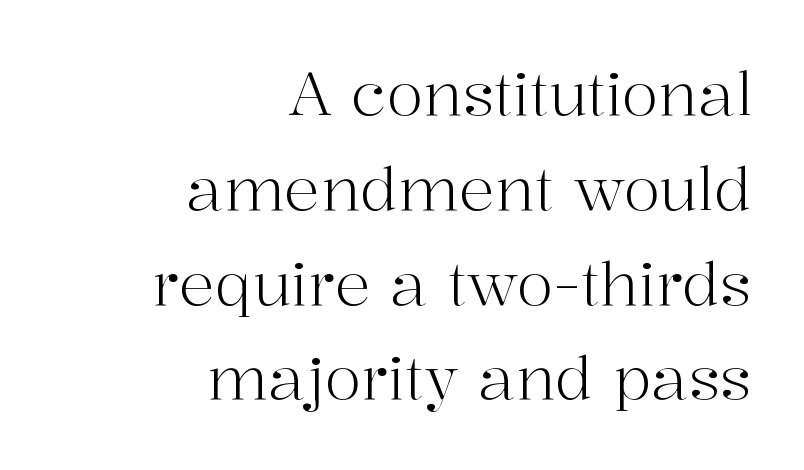
{"serif": "yes", "italic": "no", "bold": "no", "weight": "light", "width": "normal", "stroke_contrast": "high", "x_height": "medium", "monospaced": "no", "underline": "no", "align": "right", "line_spacing": "normal", "line_spacing_ratio": 1.58, "letter_spacing": "normal", "letter_spacing_em": 0.0, "glyph_px": 60}
